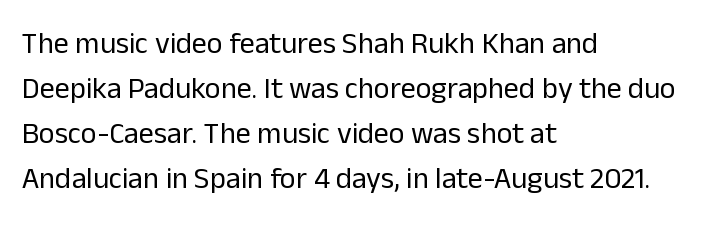
The image shows 30 px regular-weight sans-serif type, upright; set left-aligned, normal line spacing (1.5x), normal letter spacing, not underlined; low stroke contrast and a medium x-height.
